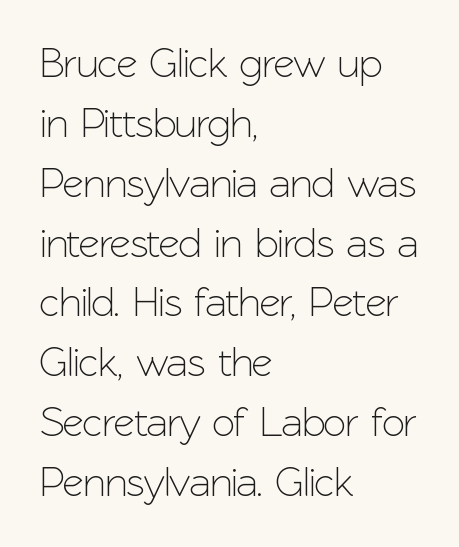
{"serif": "no", "italic": "no", "width": "normal", "stroke_contrast": "low", "x_height": "medium", "monospaced": "no", "underline": "no", "align": "left", "line_spacing": "normal", "line_spacing_ratio": 1.46, "letter_spacing": "normal", "letter_spacing_em": 0.0, "glyph_px": 41}
